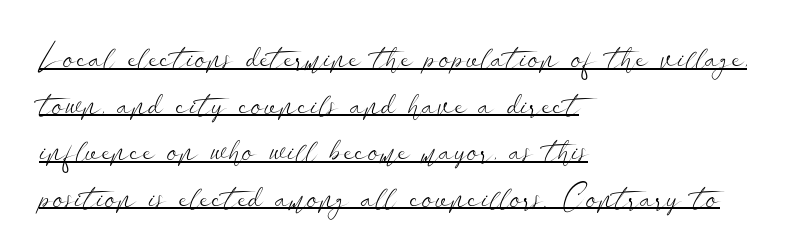
The image shows 33 px light, wide sans-serif type; set left-aligned, normal line spacing (1.41x), normal letter spacing, underlined; low stroke contrast and a small x-height.
